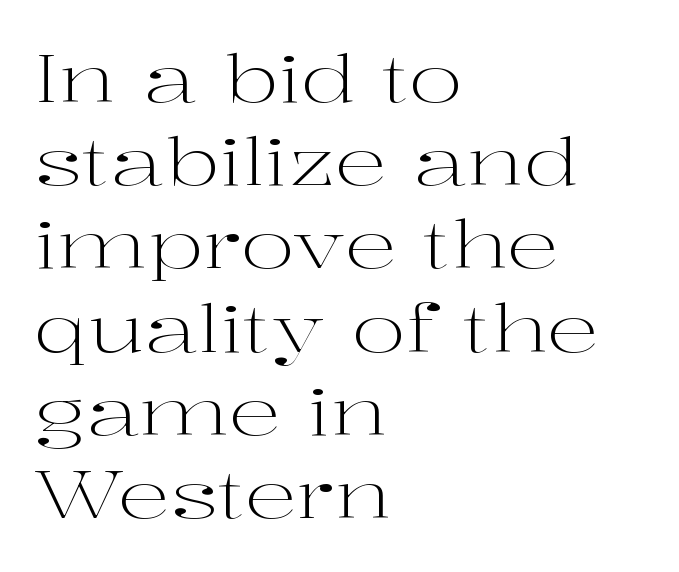
{"serif": "yes", "italic": "no", "bold": "no", "weight": "light", "width": "wide", "stroke_contrast": "high", "x_height": "medium", "monospaced": "no", "underline": "no", "align": "left", "line_spacing": "normal", "line_spacing_ratio": 1.28, "letter_spacing": "normal", "letter_spacing_em": 0.0, "glyph_px": 65}
